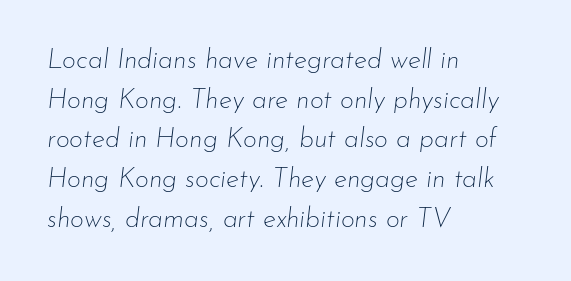
Unmarked baselines from the first word to the last. The compositor pushed each line to the left boundary. The passage shown has conventional tracking throughout. The letters look calm and open, with moderate or lighter stems. Is the type slanted? Yes — the strokes lean at a clear angle.
